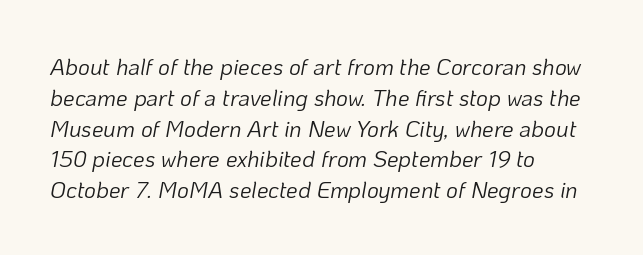
Q: Is the text bold? A: No.
Q: Is the text italic (slanted)? A: Yes, it leans right by about 10 degrees.
Q: Is the text underlined? A: No.
Q: How is the paragraph aligned? A: Left-aligned.
Q: Is the spacing between letters normal or unusually wide? A: Normal.
Q: Is the spacing between lines tight, normal or loose? A: Normal.
